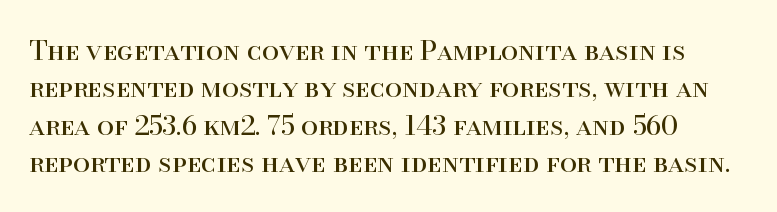
You can tell it's not italic because the verticals are truly vertical. The vertical gap from one line to the next is medium. Check the space under the baseline: it is left empty. Bold? No — there's no thickening of the strokes.
